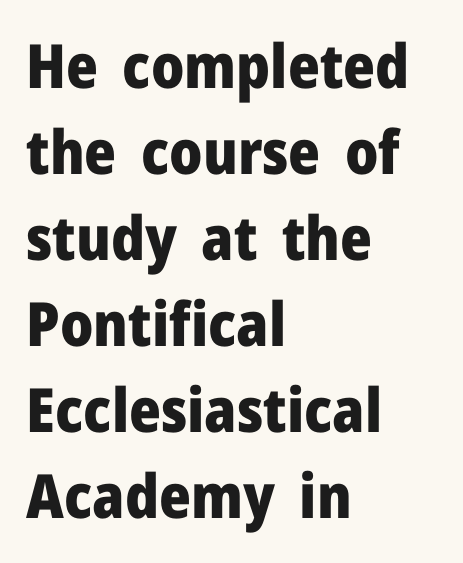
{"serif": "no", "italic": "no", "bold": "yes", "weight": "heavy", "width": "normal", "stroke_contrast": "low", "x_height": "medium", "monospaced": "no", "underline": "no", "align": "left", "line_spacing": "normal", "line_spacing_ratio": 1.41, "letter_spacing": "normal", "letter_spacing_em": 0.0, "glyph_px": 61}
